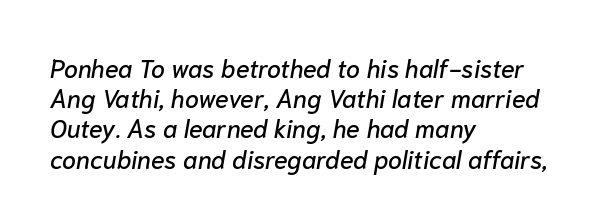
The paragraph has a hard left edge and a soft right edge. The area under the type is left untouched. Characters follow at the spacing the type designer built in. This is oblique type, the kind used for emphasis or titles.
